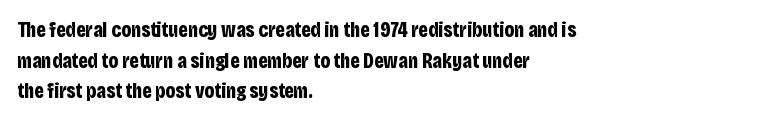
Glyph-to-glyph distance matches everyday printed text. If you drew a line through each stem, it would be perfectly vertical. Horizontal bands of white between lines are of average thickness. Type without underlining. The glyphs have the mass of a bold cut.
